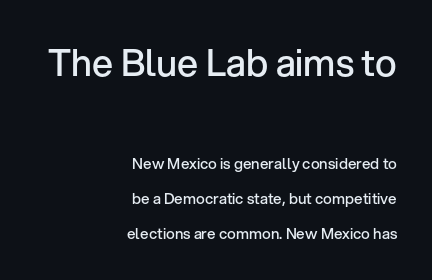
Is the lower block the larger one? No — the upper block carries the bigger type. Each line ends at the same right margin while the left side varies. Emphasis by weight is partial: semibold. Varying glyph widths throughout — classic text-font behaviour. A typesetter would call this leading open, well beyond the default.
